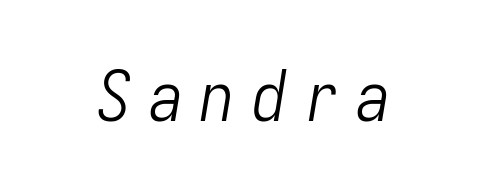
Q: Is the text bold? A: No.
Q: Is the text italic (slanted)? A: Yes, it leans right by about 9 degrees.
Q: Is the text underlined? A: No.
Q: Is the spacing between letters normal or unusually wide? A: Unusually wide.
Q: Width (condensed, normal, or wide)? A: Condensed.
Q: Stroke contrast? A: Low.
Q: x-height? A: Medium.
Q: Monospaced? A: Yes.
